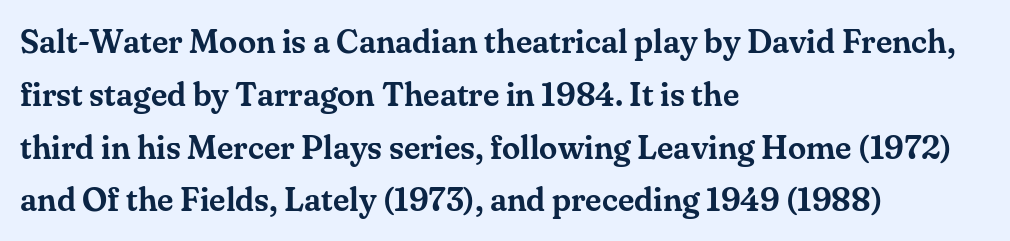
This sample uses an upright cut, with every glyph sitting square on the baseline. Which margin do the lines hug? The left one — the right edge is uneven. These lines are rendered in a variable-pitch font. The designer went with a serif here, giving each stem small feet.
